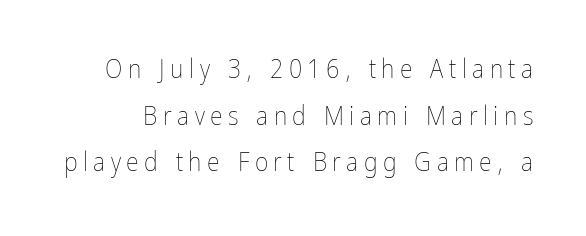
The image shows 26 px text type, upright; set line spacing 1.79x, unusually wide letter spacing (+0.21 em), not underlined.
